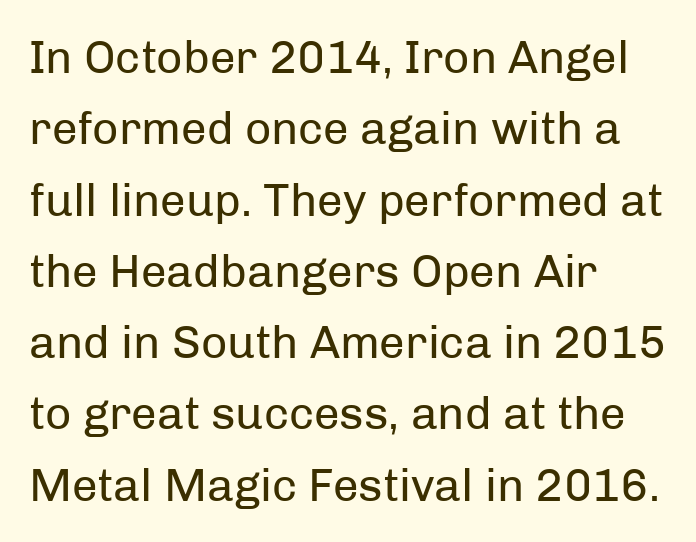
{"serif": "no", "italic": "no", "bold": "no", "weight": "regular", "width": "normal", "stroke_contrast": "low", "x_height": "medium", "monospaced": "no", "underline": "no", "align": "left", "line_spacing": "normal", "line_spacing_ratio": 1.55, "letter_spacing": "normal", "letter_spacing_em": 0.0, "glyph_px": 46}
